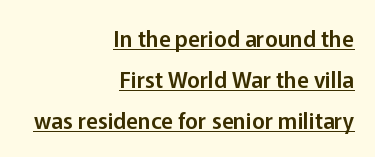
Nope, not italic — everything's standing straight. In CSS terms this would be text-align: right. The rendering uses the underline text-decoration. No extra tracking has been applied to these lines.
